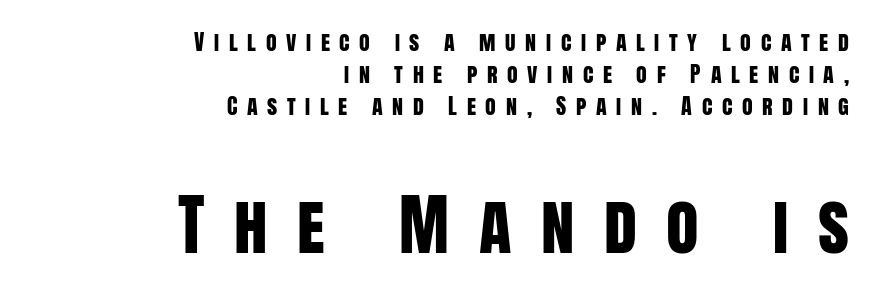
{"serif": "no", "italic": "no", "width": "condensed", "stroke_contrast": "low", "x_height": "large", "monospaced": "no", "underline": "no", "align": "right", "line_spacing": "normal", "line_spacing_ratio": 1.45, "letter_spacing": "wide", "letter_spacing_em": 0.44, "larger_block": "second", "size_ratio": 3.05, "glyph_px": 67}
